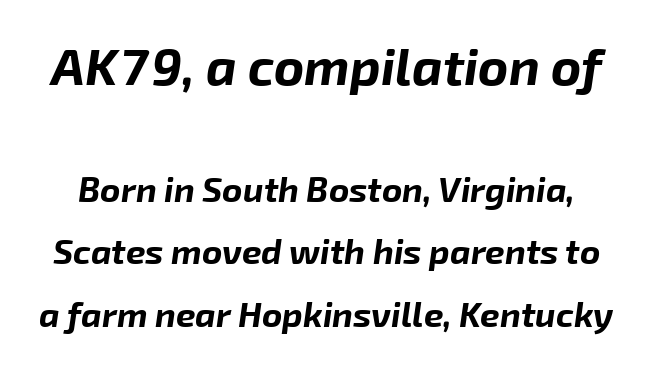
The font's italic variant was chosen for this text. Descender tails drop into unmarked territory. Notice how thick the strokes are: this is what a full bold looks like. Note the varied advance widths — an 'i' is clearly narrower than an 'm'. Observe the ordinary spacing: letters are neighbours, not strangers.
